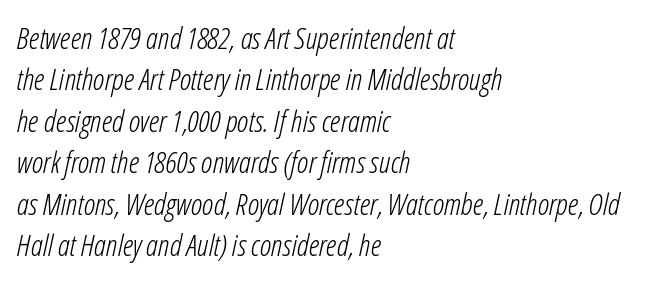
This is oblique type, the kind used for emphasis or titles. Students, observe: this is what conventionally led text looks like. A typesetter would call this proportional, since set widths differ per character. How are the letters spaced? Ordinarily, with no added tracking. Reading down the block, your eye returns to a fixed left position each line.
